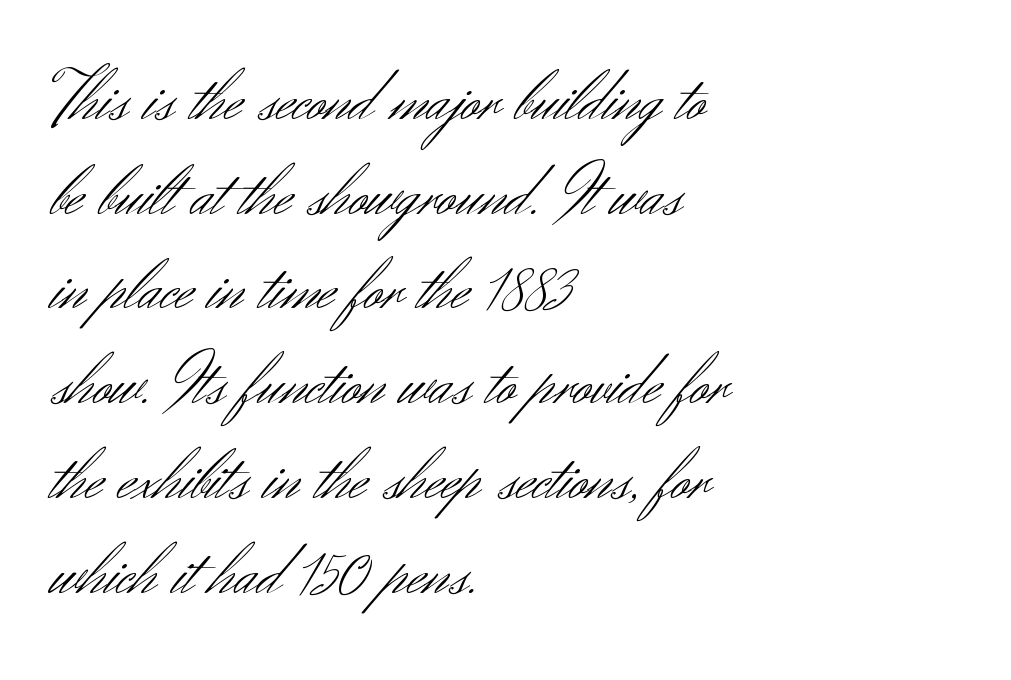
{"serif": "no", "bold": "no", "weight": "light", "width": "normal", "stroke_contrast": "medium", "x_height": "small", "monospaced": "no", "underline": "no", "align": "left", "line_spacing": "normal", "line_spacing_ratio": 1.28, "letter_spacing": "normal", "letter_spacing_em": 0.0, "glyph_px": 74}
